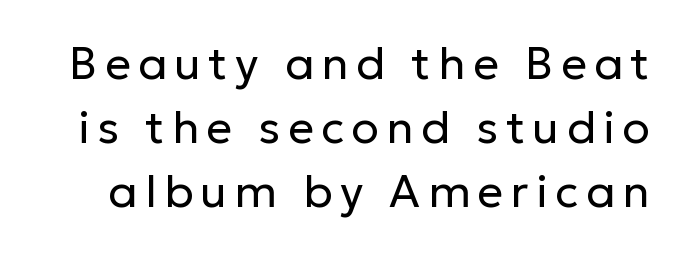
{"serif": "no", "italic": "no", "bold": "no", "weight": "regular", "width": "normal", "stroke_contrast": "low", "x_height": "medium", "monospaced": "no", "underline": "no", "line_spacing": "normal", "line_spacing_ratio": 1.42, "glyph_px": 45}
